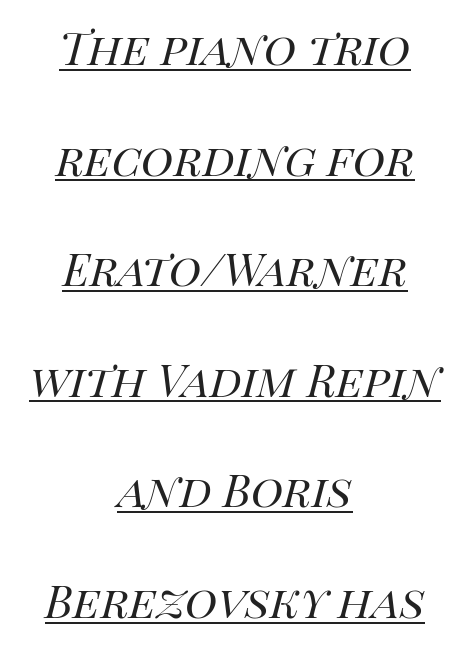
When letters slant like this, we call the style italic. Is this a fixed-width face? No — the glyphs have proportional, varying widths. Stroke thickness stays within the range of a standard reading face or lighter. Compared with a flush-left layout, this one balances lines on the center instead.
